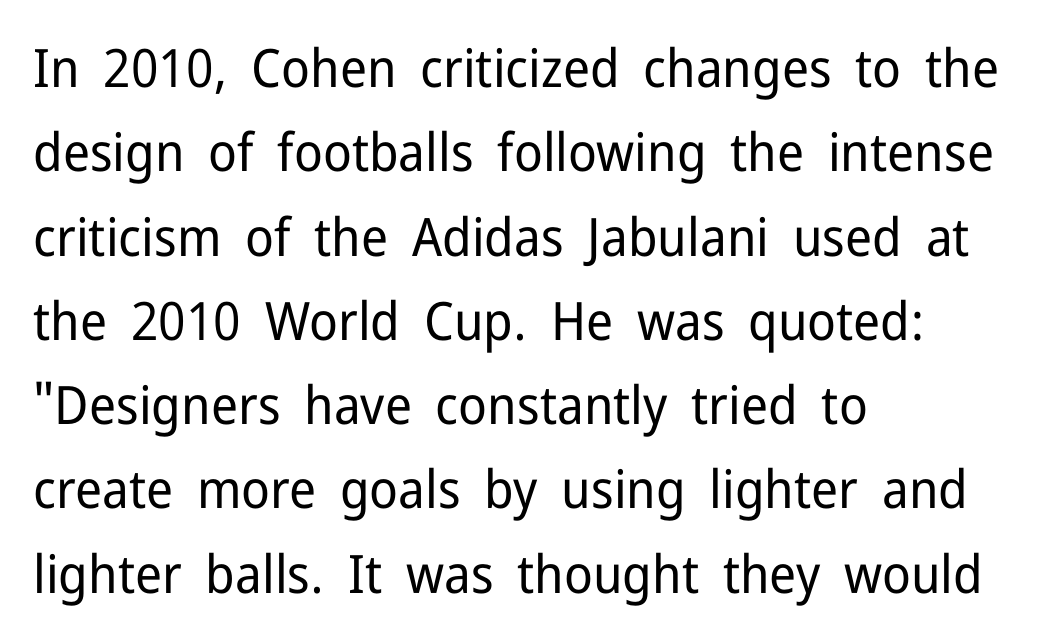
{"serif": "no", "italic": "no", "bold": "no", "weight": "regular", "width": "normal", "stroke_contrast": "low", "x_height": "medium", "monospaced": "no", "underline": "no", "align": "left", "line_spacing": "normal", "line_spacing_ratio": 1.59, "letter_spacing": "normal", "letter_spacing_em": 0.0, "glyph_px": 53}
